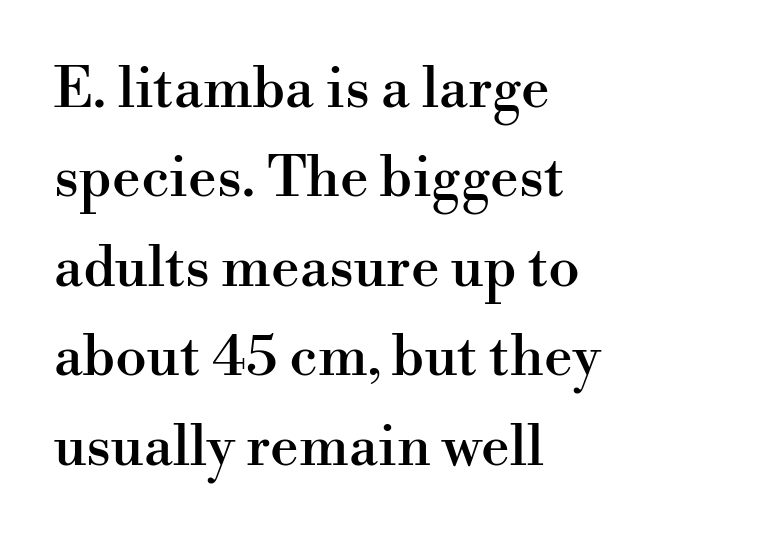
The image shows 57 px serif type, upright; set left-aligned, normal line spacing (1.57x), normal letter spacing, not underlined; high stroke contrast and a small x-height.
